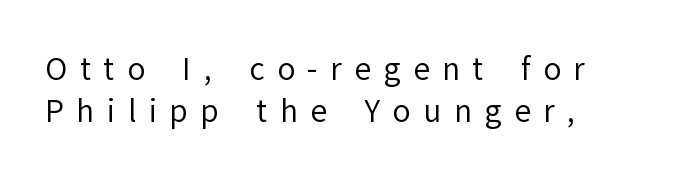
{"serif": "no", "italic": "no", "bold": "no", "weight": "regular", "width": "normal", "stroke_contrast": "low", "x_height": "medium", "monospaced": "no", "underline": "no", "align": "left", "line_spacing": "normal", "line_spacing_ratio": 1.41, "letter_spacing": "wide", "letter_spacing_em": 0.42, "glyph_px": 30}
